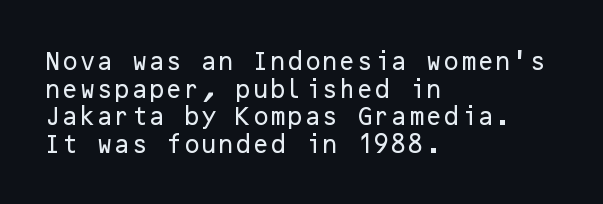
The image shows 20 px text type, upright; set left-aligned, normal line spacing (1.38x), normal letter spacing, not underlined.
